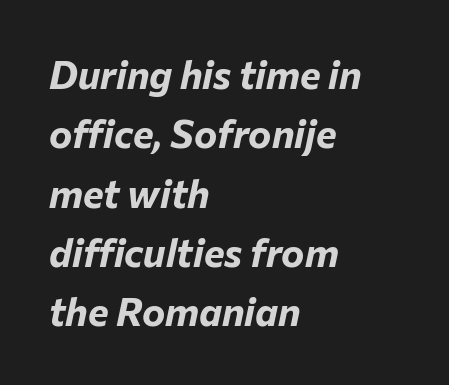
{"italic": "yes", "lean": "right", "slant_degrees": 12, "bold": "yes", "weight": "bold", "width": "normal", "stroke_contrast": "low", "x_height": "medium", "monospaced": "no", "underline": "no", "align": "left", "line_spacing": "normal", "line_spacing_ratio": 1.52, "letter_spacing": "normal", "letter_spacing_em": 0.0, "glyph_px": 39}
